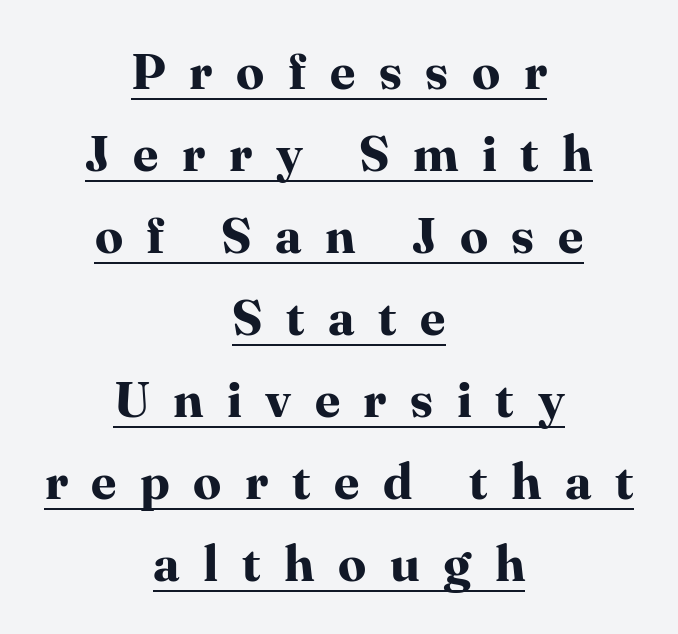
The image shows 50 px bold serif type, upright; set centered, normal line spacing (1.64x), unusually wide letter spacing (+0.47 em), underlined; high stroke contrast and a medium x-height.
